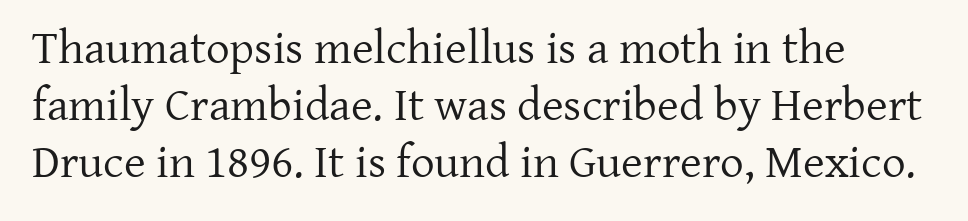
The image shows 47 px regular-weight serif type, upright; set line spacing 1.21x, normal letter spacing, not underlined; low stroke contrast and a medium x-height.
